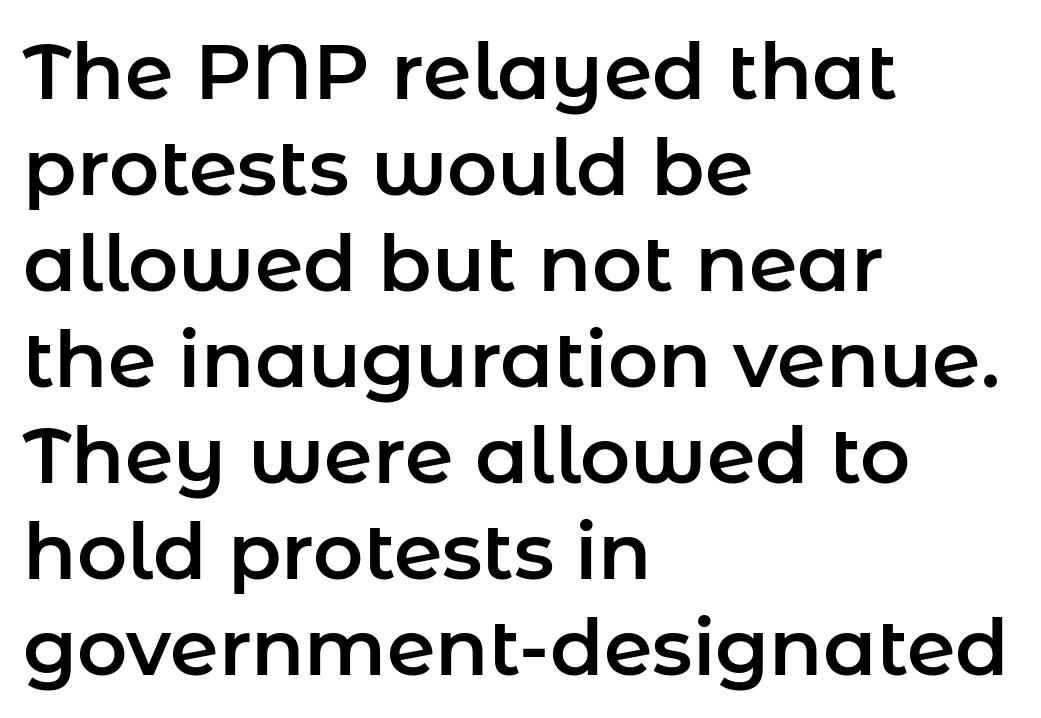
Left-aligned paragraph, ragged on the right. What kind of face is this? One without serifs — a sans. The baseline area is clear. Does the lettering tilt? It doesn't — this is upright. The rendering uses natural spacing where letterforms have individual widths. Default kerning and tracking; the words read as compact shapes.
